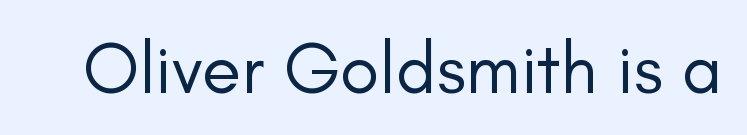
Q: Is the text bold? A: No.
Q: Is the text italic (slanted)? A: No, it is upright.
Q: Is the typeface a serif or a sans-serif typeface? A: Sans-serif.
Q: Is the text underlined? A: No.
Q: Is the spacing between letters normal or unusually wide? A: Normal.
Q: Width (condensed, normal, or wide)? A: Normal.
Q: Stroke contrast? A: Low.
Q: x-height? A: Small.
Q: Monospaced? A: No.
